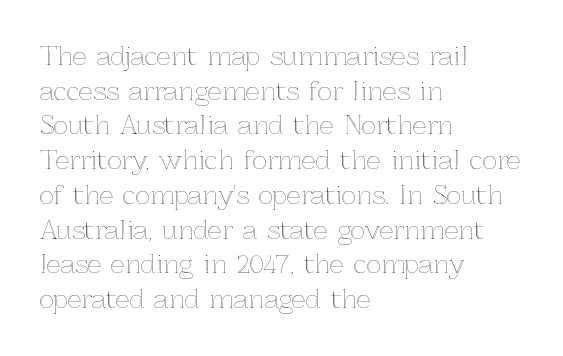
Q: Is the text italic (slanted)? A: No, it is upright.
Q: Is the text underlined? A: No.
Q: How is the paragraph aligned? A: Left-aligned.
Q: Is the spacing between letters normal or unusually wide? A: Normal.
Q: Is the spacing between lines tight, normal or loose? A: Normal.
